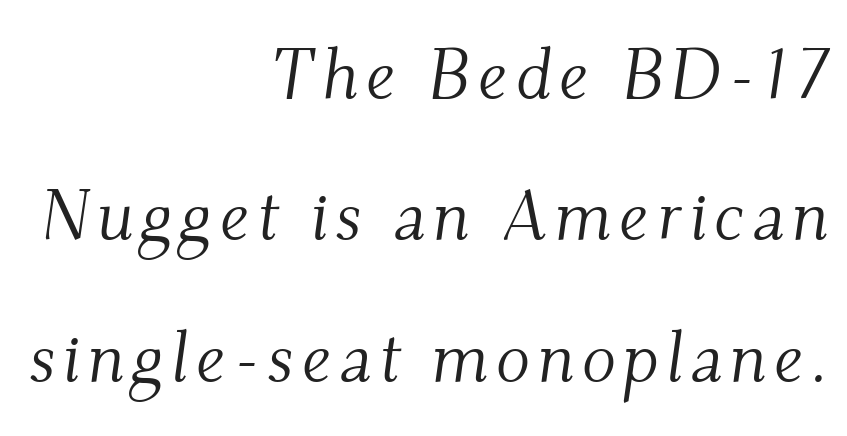
{"serif": "yes", "italic": "yes", "lean": "right", "slant_degrees": 9, "bold": "no", "weight": "light", "width": "normal", "stroke_contrast": "medium", "x_height": "small", "monospaced": "no", "underline": "no", "align": "right", "line_spacing": "loose", "line_spacing_ratio": 1.99, "glyph_px": 71}
